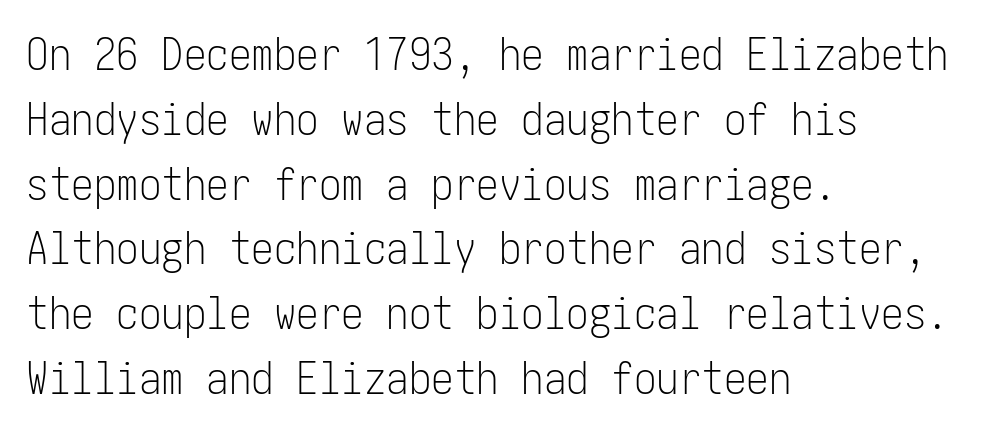
Q: Is the text bold? A: No.
Q: Is the text italic (slanted)? A: No, it is upright.
Q: Is the typeface a serif or a sans-serif typeface? A: Sans-serif.
Q: Is the text underlined? A: No.
Q: How is the paragraph aligned? A: Left-aligned.
Q: Is the spacing between letters normal or unusually wide? A: Normal.
Q: Is the spacing between lines tight, normal or loose? A: Normal.
Q: Width (condensed, normal, or wide)? A: Condensed.
Q: Stroke contrast? A: Low.
Q: x-height? A: Medium.
